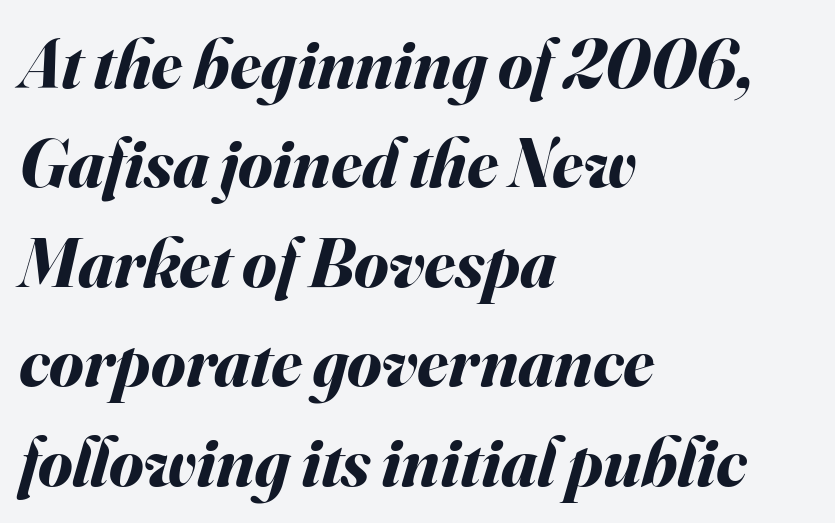
Q: Is the text bold? A: Yes.
Q: Is the text italic (slanted)? A: Yes, it leans right by about 16 degrees.
Q: Is the text underlined? A: No.
Q: How is the paragraph aligned? A: Left-aligned.
Q: Is the spacing between letters normal or unusually wide? A: Normal.
Q: Is the spacing between lines tight, normal or loose? A: Normal.
Q: Width (condensed, normal, or wide)? A: Normal.
Q: Stroke contrast? A: Medium.
Q: x-height? A: Small.
Q: Monospaced? A: No.
